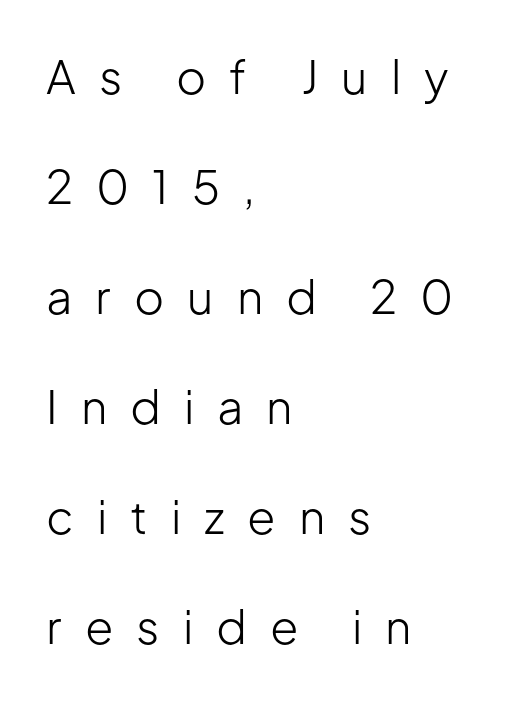
The image shows 46 px light sans-serif type, upright; set left-aligned, loose line spacing (2.39x), unusually wide letter spacing (+0.5 em), not underlined; low stroke contrast and a medium x-height.
